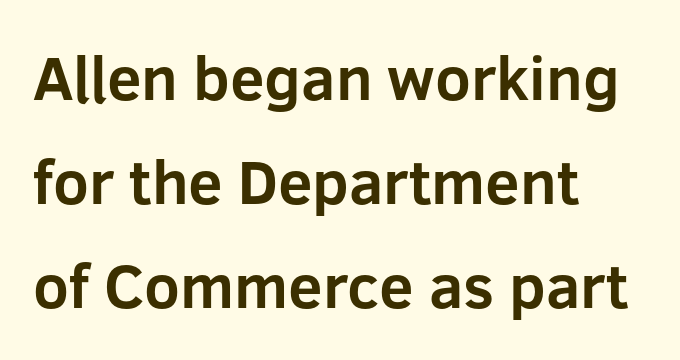
Q: Is the text bold? A: Yes.
Q: Is the text italic (slanted)? A: No, it is upright.
Q: Is the typeface a serif or a sans-serif typeface? A: Sans-serif.
Q: Is the text underlined? A: No.
Q: How is the paragraph aligned? A: Left-aligned.
Q: Is the spacing between letters normal or unusually wide? A: Normal.
Q: Is the spacing between lines tight, normal or loose? A: Normal.
Q: Width (condensed, normal, or wide)? A: Normal.
Q: Stroke contrast? A: Low.
Q: x-height? A: Medium.
Q: Monospaced? A: No.
